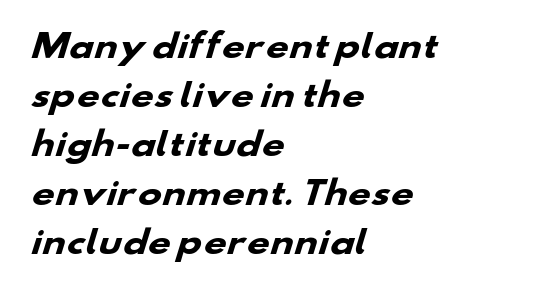
All the whitespace from short lines collects on the right. One glance says typical: line gaps are just what's usual. The passage shown is emphatically bold. Check where the strokes stop: nothing finishes them off — pure sans.
